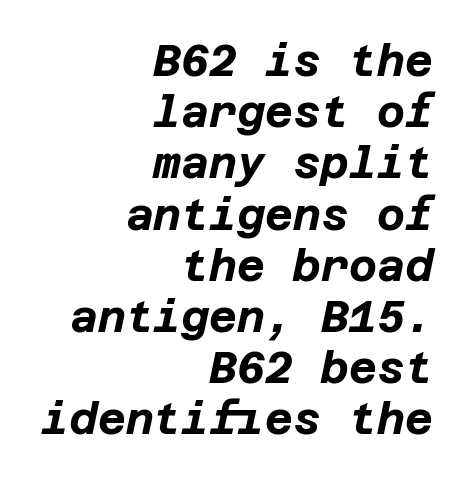
You'd pick this weight for a headline — it's a proper bold. Observe the ordinary spacing: letters are neighbours, not strangers. Type without underlining. Caption: multi-line text, flush right, ragged left.
